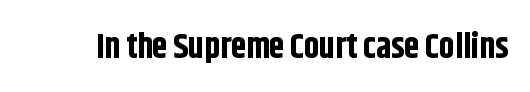
{"serif": "no", "italic": "no", "bold": "yes", "weight": "bold", "width": "condensed", "stroke_contrast": "low", "x_height": "large", "monospaced": "no", "underline": "no", "letter_spacing": "normal", "letter_spacing_em": 0.0, "glyph_px": 34}
